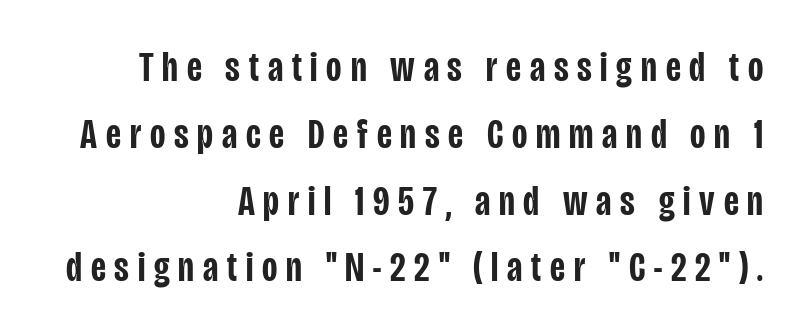
Q: Is the text bold? A: Semi-bold.
Q: Is the text italic (slanted)? A: No, it is upright.
Q: Is the typeface a serif or a sans-serif typeface? A: Sans-serif.
Q: Is the text underlined? A: No.
Q: How is the paragraph aligned? A: Right-aligned.
Q: Is the spacing between letters normal or unusually wide? A: Unusually wide.
Q: Is the spacing between lines tight, normal or loose? A: Normal.
Q: Width (condensed, normal, or wide)? A: Condensed.
Q: Stroke contrast? A: Low.
Q: x-height? A: Large.
Q: Monospaced? A: No.
